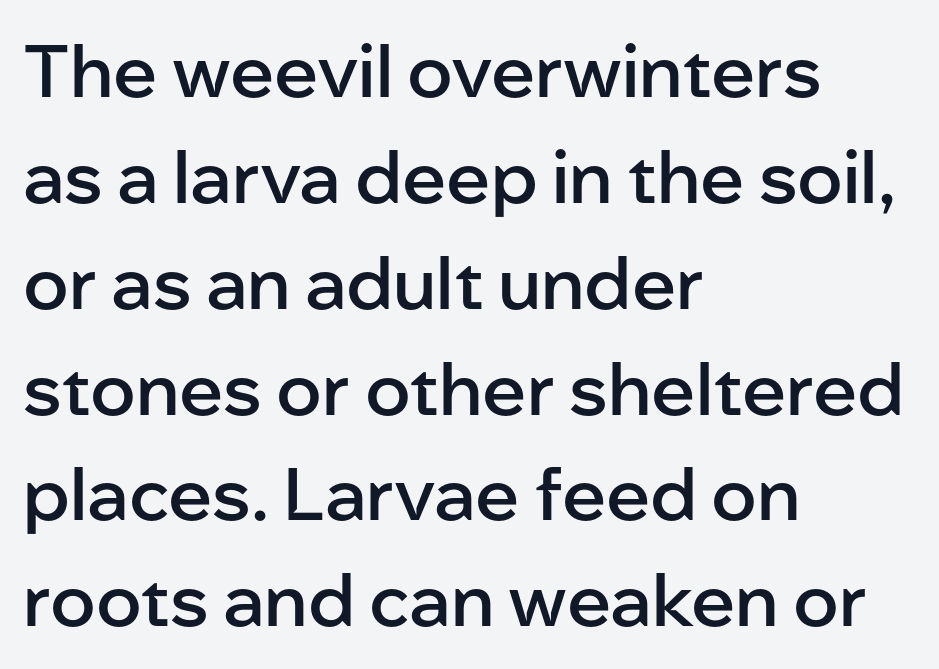
The image shows 73 px semibold sans-serif type, upright; set left-aligned, normal line spacing (1.45x), normal letter spacing, not underlined; low stroke contrast and a medium x-height.
